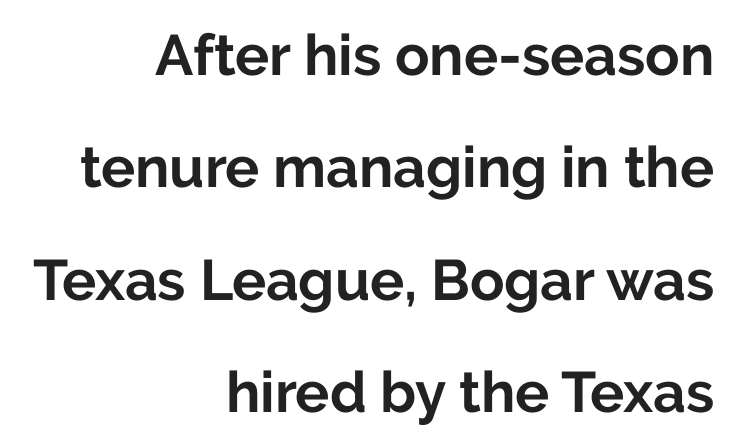
Q: Is the text bold? A: Yes.
Q: Is the text italic (slanted)? A: No, it is upright.
Q: Is the typeface a serif or a sans-serif typeface? A: Sans-serif.
Q: Is the text underlined? A: No.
Q: How is the paragraph aligned? A: Right-aligned.
Q: Is the spacing between letters normal or unusually wide? A: Normal.
Q: Is the spacing between lines tight, normal or loose? A: Loose.
Q: Width (condensed, normal, or wide)? A: Normal.
Q: Stroke contrast? A: Low.
Q: x-height? A: Medium.
Q: Monospaced? A: No.
